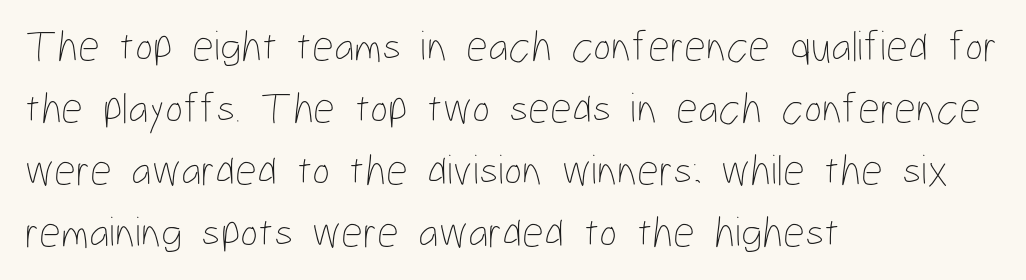
Q: Is the text bold? A: No.
Q: Is the text italic (slanted)? A: No, it is upright.
Q: Is the text underlined? A: No.
Q: How is the paragraph aligned? A: Left-aligned.
Q: Is the spacing between letters normal or unusually wide? A: Normal.
Q: Is the spacing between lines tight, normal or loose? A: Normal.
Q: Width (condensed, normal, or wide)? A: Condensed.
Q: Stroke contrast? A: Low.
Q: x-height? A: Medium.
Q: Monospaced? A: No.
